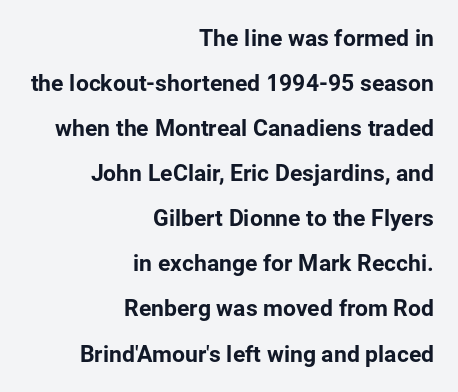
{"italic": "no", "underline": "no", "align": "right", "line_spacing": "loose", "line_spacing_ratio": 1.96, "letter_spacing": "normal", "letter_spacing_em": 0.0, "glyph_px": 23}
